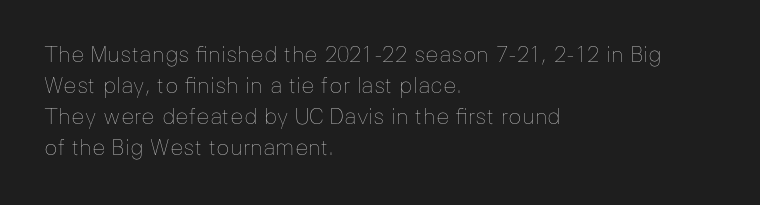
The words here are not underlined. Default kerning and tracking; the words read as compact shapes. The paragraph shown leans on its left margin. Posture: straight, roman, zero tilt. Vertical stems look standard width or narrower in stroke. Vertical spacing — default.
